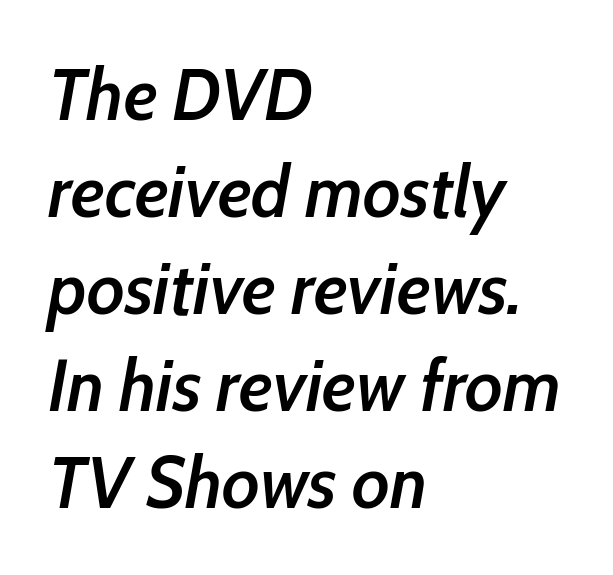
Q: Is the text bold? A: Semi-bold.
Q: Is the text italic (slanted)? A: Yes, it leans right by about 10 degrees.
Q: Is the text underlined? A: No.
Q: How is the paragraph aligned? A: Left-aligned.
Q: Is the spacing between letters normal or unusually wide? A: Normal.
Q: Is the spacing between lines tight, normal or loose? A: Normal.
Q: Width (condensed, normal, or wide)? A: Condensed.
Q: Stroke contrast? A: Low.
Q: x-height? A: Medium.
Q: Monospaced? A: No.
